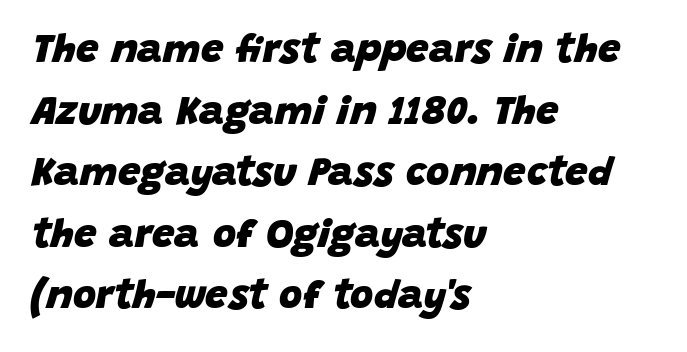
Q: Is the text bold? A: Yes.
Q: Is the text italic (slanted)? A: Yes, it leans right by about 15 degrees.
Q: Is the text underlined? A: No.
Q: How is the paragraph aligned? A: Left-aligned.
Q: Is the spacing between letters normal or unusually wide? A: Normal.
Q: Is the spacing between lines tight, normal or loose? A: Normal.
Q: Width (condensed, normal, or wide)? A: Normal.
Q: Stroke contrast? A: Low.
Q: x-height? A: Large.
Q: Monospaced? A: No.
